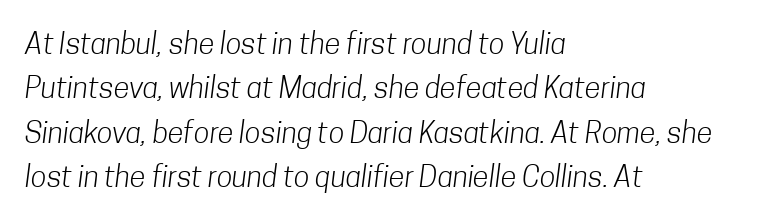
{"serif": "no", "bold": "no", "weight": "light", "width": "condensed", "stroke_contrast": "low", "x_height": "medium", "monospaced": "no", "underline": "no", "align": "left", "line_spacing": "normal", "line_spacing_ratio": 1.53, "letter_spacing": "normal", "letter_spacing_em": 0.0, "glyph_px": 29}
